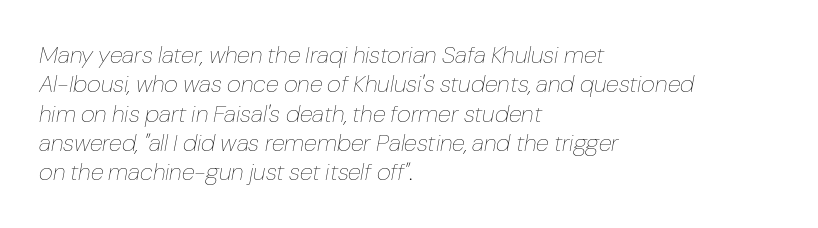
Q: Is the text bold? A: No.
Q: Is the text italic (slanted)? A: Yes, it leans right by about 10 degrees.
Q: Is the text underlined? A: No.
Q: How is the paragraph aligned? A: Left-aligned.
Q: Is the spacing between letters normal or unusually wide? A: Normal.
